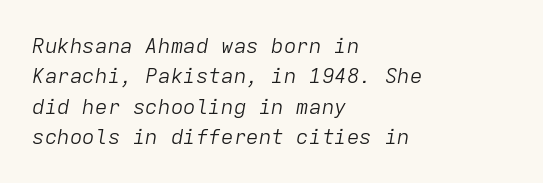
This rendering leaves character spacing at its baseline value. Weight class: somewhere from thin through regular. Any mark beneath the type? The region is blank. Line beginnings align vertically; line endings do not. Tall strokes in this sample are angled rather than plumb. These lines sit exactly where default settings would place them.
